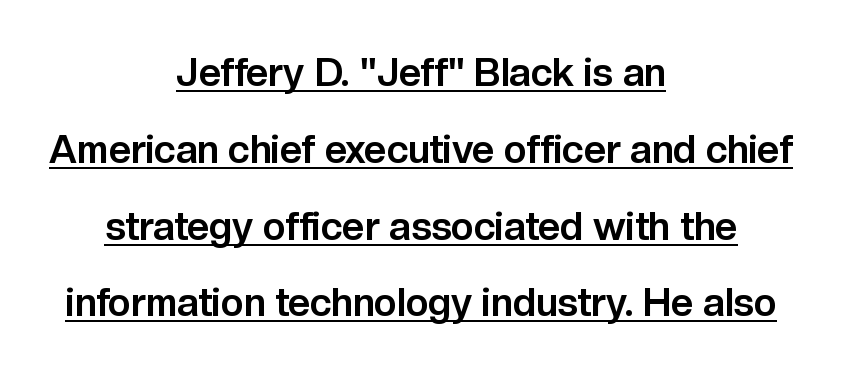
{"serif": "no", "italic": "no", "bold": "yes", "weight": "bold", "width": "normal", "stroke_contrast": "low", "x_height": "medium", "monospaced": "no", "underline": "yes", "align": "center", "line_spacing": "loose", "line_spacing_ratio": 1.97, "letter_spacing": "normal", "letter_spacing_em": 0.0, "glyph_px": 39}
